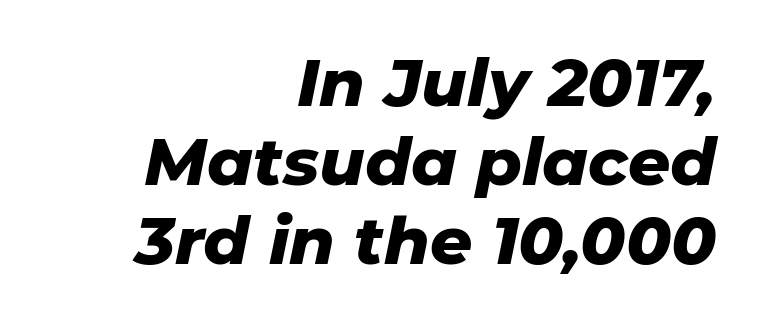
The image shows 66 px heavy type, italic (leaning right); set right-aligned, line spacing 1.2x, normal letter spacing, not underlined; low stroke contrast and a medium x-height.
